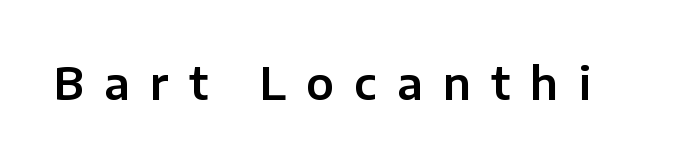
{"serif": "no", "italic": "no", "width": "normal", "stroke_contrast": "low", "x_height": "medium", "monospaced": "no", "underline": "no", "letter_spacing": "wide", "letter_spacing_em": 0.46, "glyph_px": 44}
